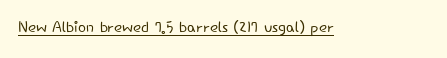
The image shows 21 px text type, upright; set normal letter spacing, underlined.
